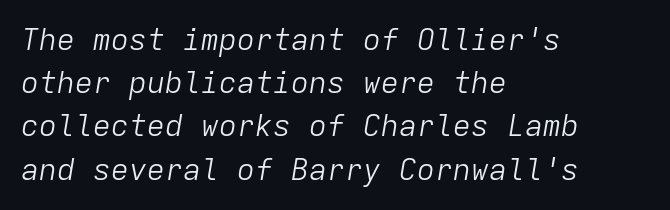
Q: Is the text bold? A: No.
Q: Is the text italic (slanted)? A: Yes, it leans right by about 9 degrees.
Q: Is the text underlined? A: No.
Q: How is the paragraph aligned? A: Left-aligned.
Q: Is the spacing between letters normal or unusually wide? A: Normal.
Q: Is the spacing between lines tight, normal or loose? A: Normal.
Q: Width (condensed, normal, or wide)? A: Normal.
Q: Stroke contrast? A: Low.
Q: x-height? A: Medium.
Q: Monospaced? A: Yes.
